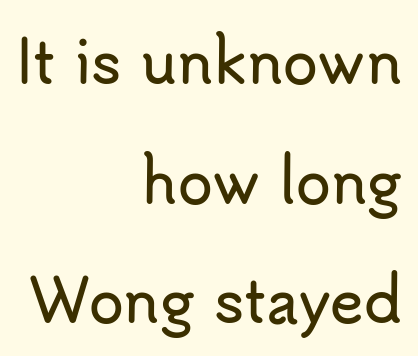
The image shows 57 px sans-serif type, upright; set right-aligned, loose line spacing (2.1x), normal letter spacing, not underlined; low stroke contrast and a small x-height.
